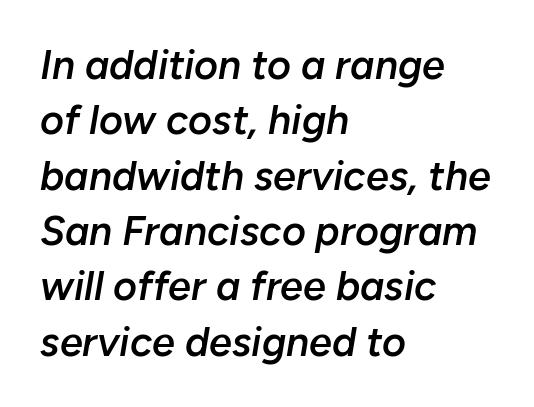
Q: Is the text bold? A: Semi-bold.
Q: Is the text italic (slanted)? A: Yes, it leans right by about 10 degrees.
Q: Is the text underlined? A: No.
Q: How is the paragraph aligned? A: Left-aligned.
Q: Is the spacing between letters normal or unusually wide? A: Normal.
Q: Is the spacing between lines tight, normal or loose? A: Normal.
Q: Width (condensed, normal, or wide)? A: Normal.
Q: Stroke contrast? A: Low.
Q: x-height? A: Medium.
Q: Monospaced? A: No.
